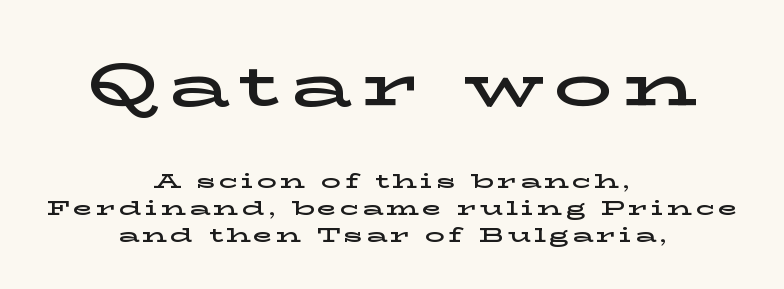
The image shows 59 px wide serif type, upright; set centered, normal line spacing (1.35x), not underlined; the first (top) block is 2.95x larger; low stroke contrast and a medium x-height.
